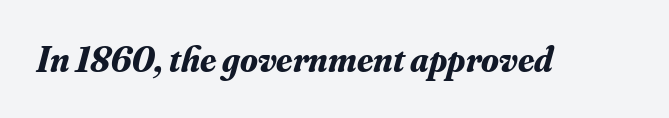
Q: Is the text bold? A: Yes.
Q: Is the text italic (slanted)? A: Yes, it leans right by about 16 degrees.
Q: Is the typeface a serif or a sans-serif typeface? A: Serif.
Q: Is the text underlined? A: No.
Q: Is the spacing between letters normal or unusually wide? A: Normal.
Q: Width (condensed, normal, or wide)? A: Normal.
Q: Stroke contrast? A: Medium.
Q: x-height? A: Small.
Q: Monospaced? A: No.
